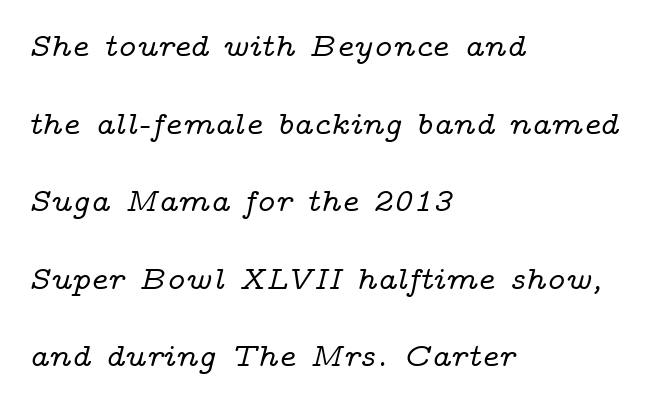
The image shows 33 px wide serif type, italic (leaning right); set left-aligned, loose line spacing (2.35x), normal letter spacing, not underlined; low stroke contrast and a medium x-height.
